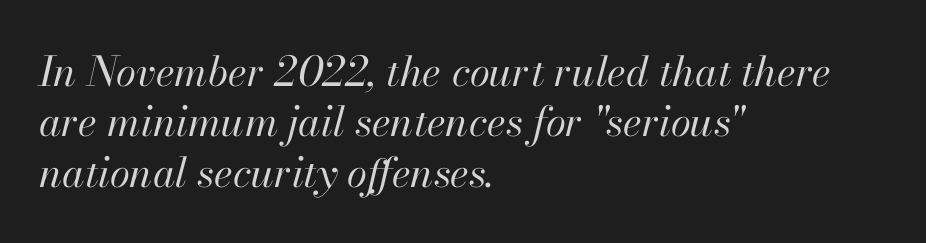
Slant detected: the letters are inclined. The rendering keeps characters at their native spacing. A typesetter would call this proportional, since set widths differ per character. The gap between lines stays unmarked. This sample is left-justified, so line endings fall wherever the words run out. Is the type heavy? It reads as light-to-regular instead.
